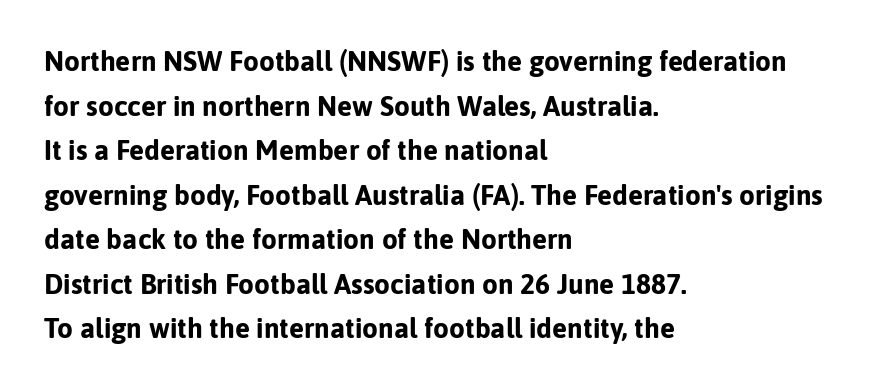
{"serif": "no", "italic": "no", "bold": "yes", "weight": "bold", "width": "normal", "stroke_contrast": "low", "x_height": "medium", "monospaced": "no", "underline": "no", "align": "left", "line_spacing": "normal", "line_spacing_ratio": 1.59, "letter_spacing": "normal", "letter_spacing_em": 0.0, "glyph_px": 28}
